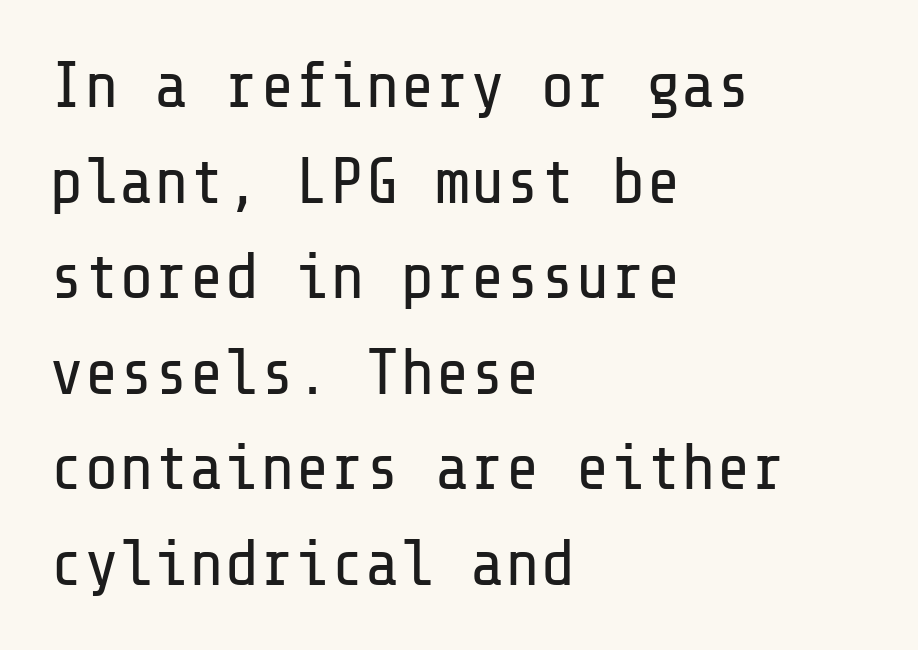
The image shows 65 px regular-weight sans-serif type, upright; set left-aligned, normal line spacing (1.47x), normal letter spacing, not underlined; low stroke contrast and a medium x-height.
